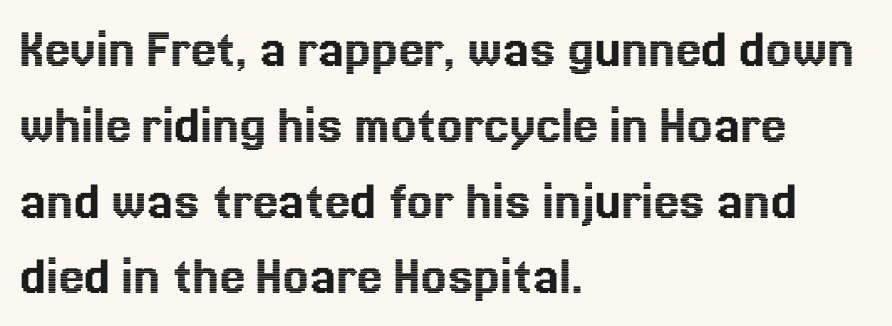
Q: Is the text italic (slanted)? A: No, it is upright.
Q: Is the text underlined? A: No.
Q: How is the paragraph aligned? A: Left-aligned.
Q: Is the spacing between letters normal or unusually wide? A: Normal.
Q: Is the spacing between lines tight, normal or loose? A: Normal.
Q: Width (condensed, normal, or wide)? A: Normal.
Q: x-height? A: Medium.
Q: Monospaced? A: No.
